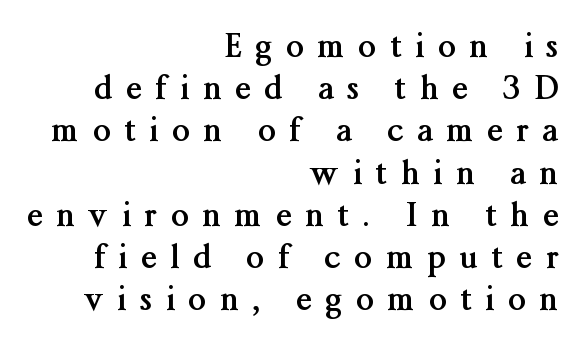
The image shows 32 px semibold serif type, upright; set right-aligned, normal line spacing (1.32x), unusually wide letter spacing (+0.43 em), not underlined; medium stroke contrast and a medium x-height.
